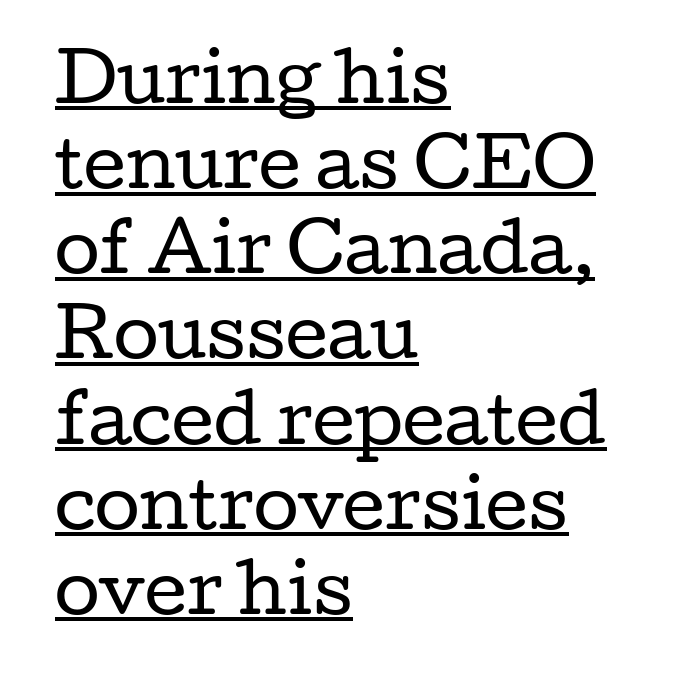
The image shows 66 px regular-weight, wide serif type, upright; set left-aligned, normal line spacing (1.29x), normal letter spacing, underlined; low stroke contrast and a medium x-height.
